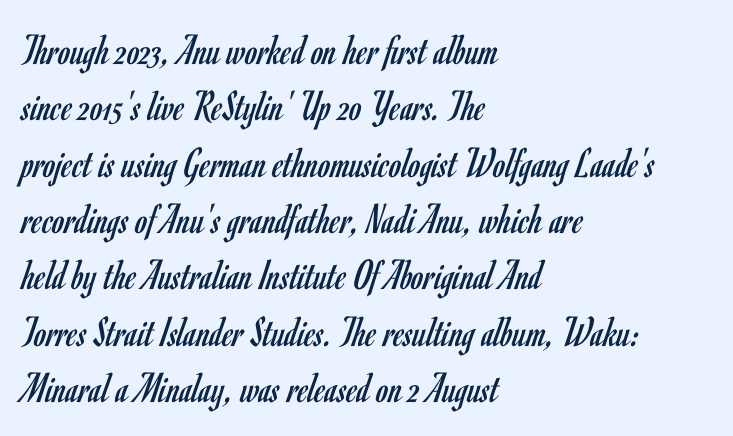
A typesetter would call this leading conventional body-copy spacing. Left-aligned paragraph, ragged on the right. The text was rendered using a sans face with plain stroke endings. Rule under the text: the space is simply empty. A typesetter would call this proportional, since set widths differ per character.
